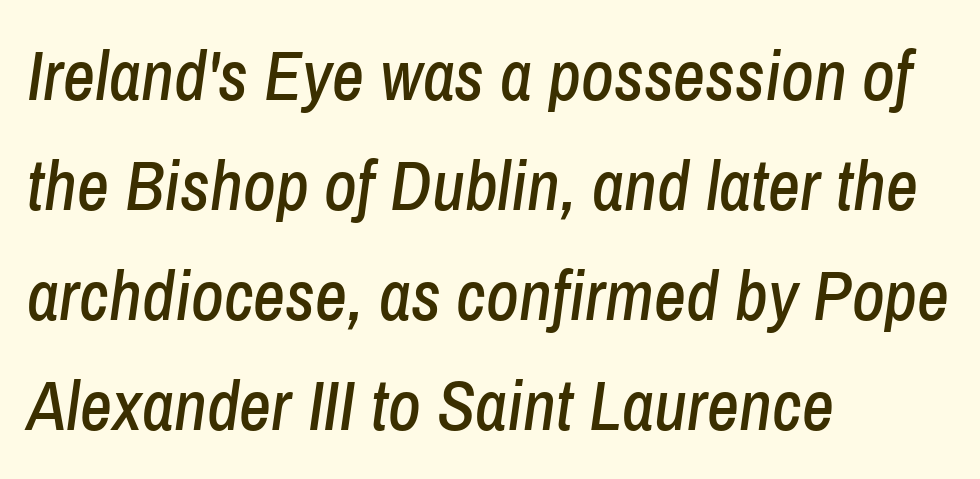
The image shows 70 px condensed type, italic (leaning right); set left-aligned, normal line spacing (1.57x), normal letter spacing, not underlined; low stroke contrast and a medium x-height.
